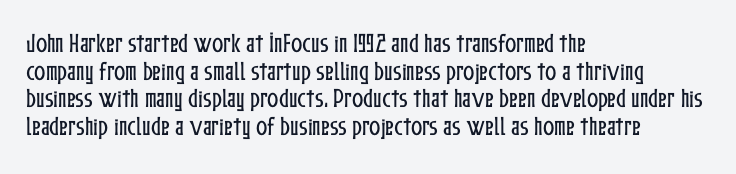
Q: Is the text italic (slanted)? A: No, it is upright.
Q: Is the text underlined? A: No.
Q: How is the paragraph aligned? A: Left-aligned.
Q: Is the spacing between letters normal or unusually wide? A: Normal.
Q: Is the spacing between lines tight, normal or loose? A: Normal.
